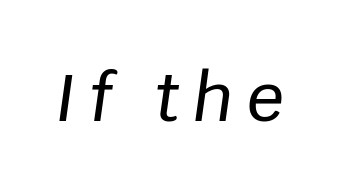
{"italic": "yes", "lean": "right", "slant_degrees": 8, "width": "normal", "stroke_contrast": "low", "x_height": "large", "monospaced": "no", "underline": "no", "letter_spacing": "wide", "letter_spacing_em": 0.2, "glyph_px": 65}
